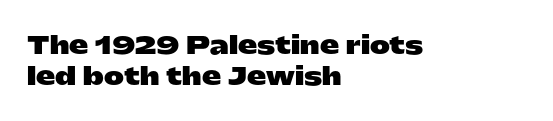
{"italic": "no", "bold": "yes", "underline": "no", "align": "left", "line_spacing": "normal", "line_spacing_ratio": 1.29, "letter_spacing": "normal", "letter_spacing_em": 0.0, "glyph_px": 24}
